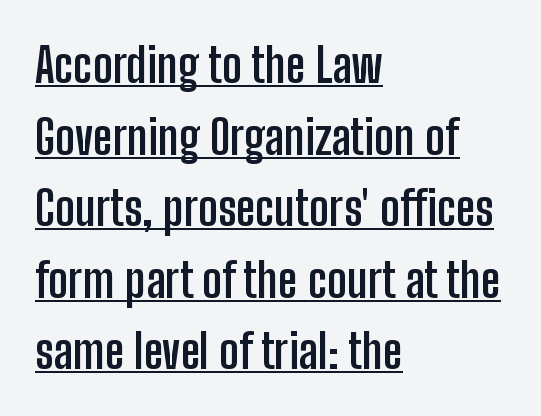
Q: Is the text bold? A: Yes.
Q: Is the text italic (slanted)? A: No, it is upright.
Q: Is the typeface a serif or a sans-serif typeface? A: Sans-serif.
Q: Is the text underlined? A: Yes.
Q: How is the paragraph aligned? A: Left-aligned.
Q: Is the spacing between letters normal or unusually wide? A: Normal.
Q: Is the spacing between lines tight, normal or loose? A: Normal.
Q: Width (condensed, normal, or wide)? A: Condensed.
Q: Stroke contrast? A: Low.
Q: x-height? A: Medium.
Q: Monospaced? A: No.
